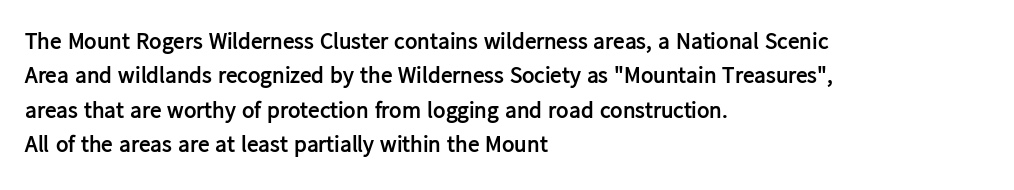
Is the letter spacing exaggerated? No — it looks like the ordinary default. Reading down the block, your eye returns to a fixed left position each line. Heavy-handed strokes throughout: this text is bold. Just letters on the line, the space beneath them empty. Baseline-to-baseline distance is the conventional proportion of letter height. A roman cut, with each character standing at attention.
